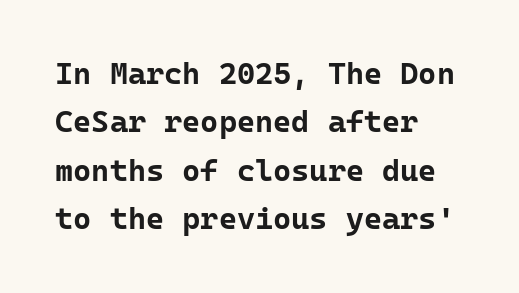
{"serif": "no", "italic": "no", "bold": "yes", "weight": "bold", "width": "normal", "stroke_contrast": "low", "x_height": "medium", "monospaced": "yes", "underline": "no", "align": "left", "line_spacing": "normal", "line_spacing_ratio": 1.56, "letter_spacing": "normal", "letter_spacing_em": 0.0, "glyph_px": 31}
